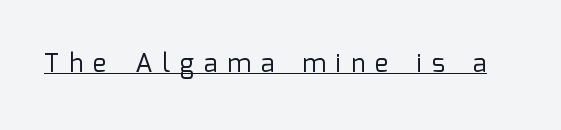
Q: Is the text bold? A: No.
Q: Is the text italic (slanted)? A: No, it is upright.
Q: Is the text underlined? A: Yes.
Q: Is the spacing between letters normal or unusually wide? A: Unusually wide.
